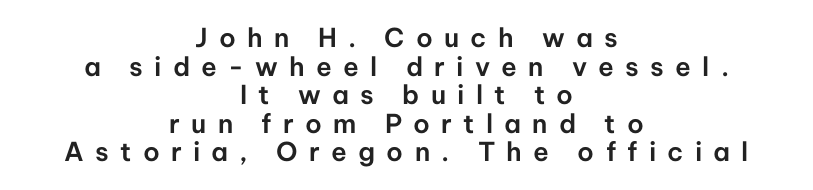
Q: Is the text italic (slanted)? A: No, it is upright.
Q: Is the text underlined? A: No.
Q: How is the paragraph aligned? A: Centered.
Q: Is the spacing between letters normal or unusually wide? A: Unusually wide.
Q: Is the spacing between lines tight, normal or loose? A: Tight.
